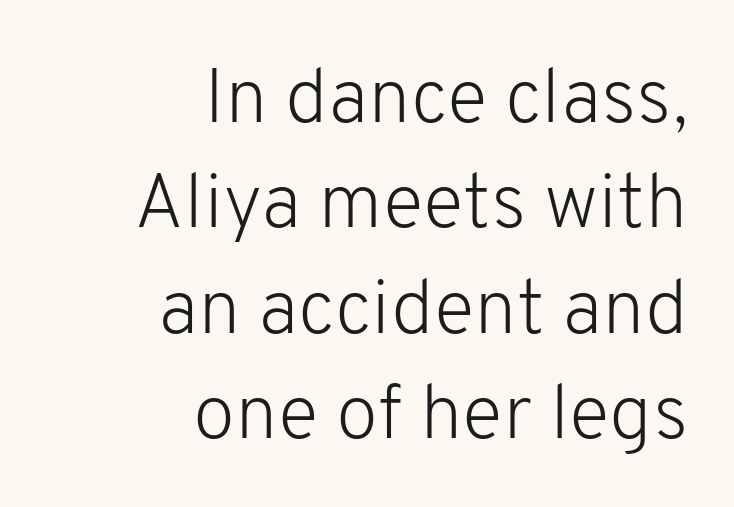
The image shows 77 px light sans-serif type, upright; set right-aligned, normal line spacing (1.37x), normal letter spacing, not underlined; low stroke contrast and a medium x-height.
